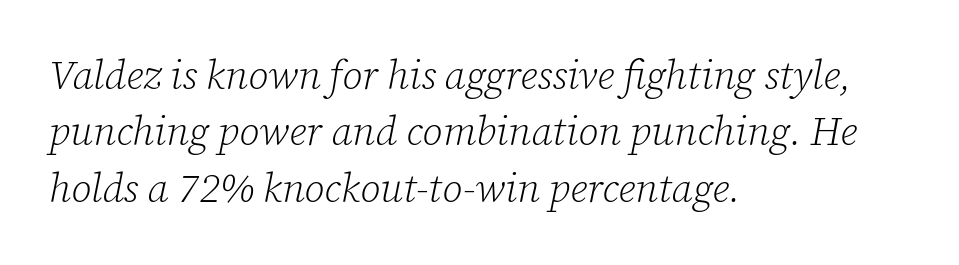
The characters are drawn with everyday or finer stroke widths. The face used here is rendered with its standard letterfit. In terms of posture, this sample is oblique. The paragraph shown leans on its left margin. The face used here is seriffed, in the tradition of book romans.
